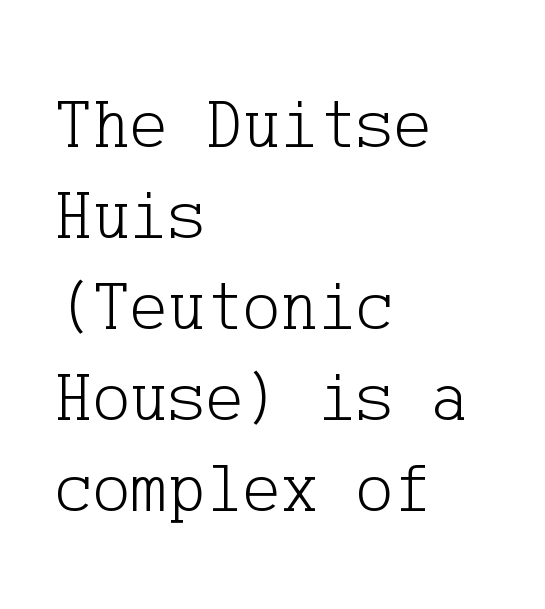
{"serif": "yes", "italic": "no", "bold": "no", "weight": "light", "width": "normal", "stroke_contrast": "low", "x_height": "medium", "underline": "no", "align": "left", "line_spacing": "normal", "line_spacing_ratio": 1.28, "letter_spacing": "normal", "letter_spacing_em": 0.0, "glyph_px": 71}
